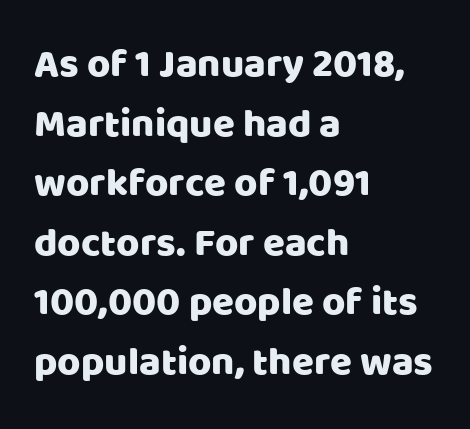
Q: Is the text italic (slanted)? A: No, it is upright.
Q: Is the typeface a serif or a sans-serif typeface? A: Sans-serif.
Q: Is the text underlined? A: No.
Q: How is the paragraph aligned? A: Left-aligned.
Q: Is the spacing between letters normal or unusually wide? A: Normal.
Q: Is the spacing between lines tight, normal or loose? A: Normal.
Q: Width (condensed, normal, or wide)? A: Normal.
Q: Stroke contrast? A: Low.
Q: x-height? A: Large.
Q: Monospaced? A: No.
